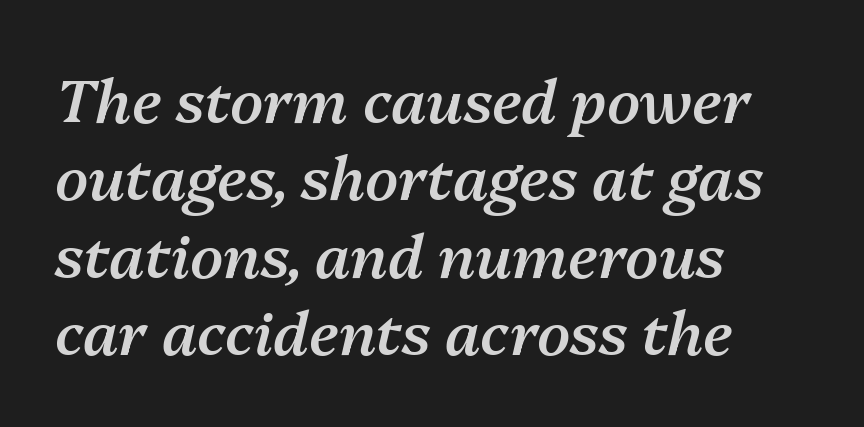
Short and long lines alike share a common starting point at left. Is the letter spacing exaggerated? No — it looks like the ordinary default. This sample uses an oblique cut, with every glyph tilted off the vertical. Weight: semibold (demi). A normal amount of white space separates one row of letters from the next. Descenders hang freely into open space.
